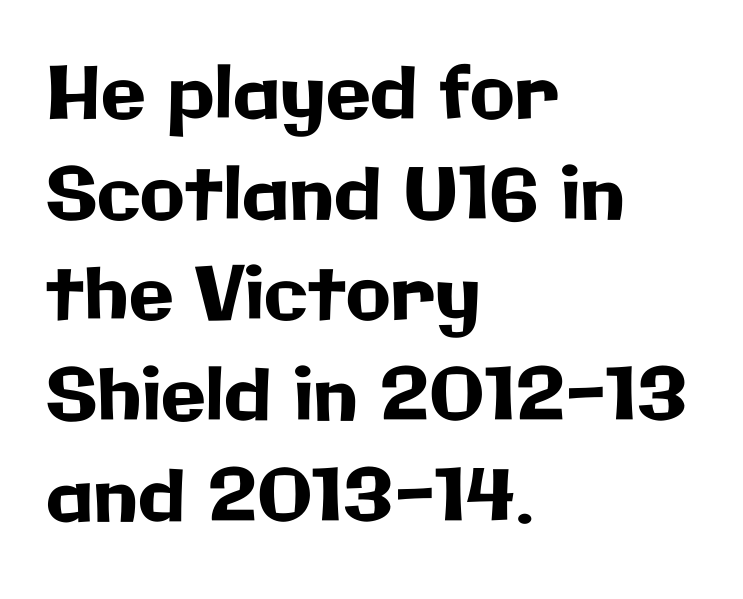
Q: Is the text italic (slanted)? A: No, it is upright.
Q: Is the typeface a serif or a sans-serif typeface? A: Sans-serif.
Q: Is the text underlined? A: No.
Q: How is the paragraph aligned? A: Left-aligned.
Q: Is the spacing between letters normal or unusually wide? A: Normal.
Q: Is the spacing between lines tight, normal or loose? A: Normal.
Q: Width (condensed, normal, or wide)? A: Normal.
Q: Stroke contrast? A: Low.
Q: x-height? A: Medium.
Q: Monospaced? A: No.
